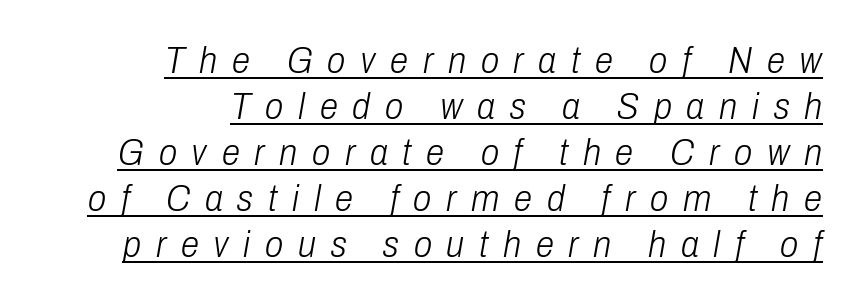
The image shows 37 px light, condensed type, italic (leaning right); set right-aligned, line spacing 1.24x, unusually wide letter spacing (+0.4 em), underlined; low stroke contrast and a medium x-height.
